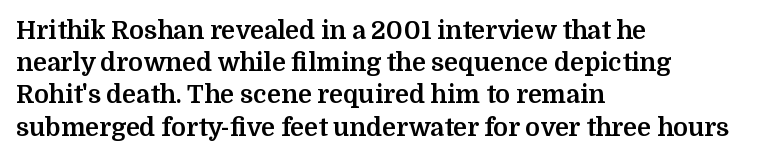
The lines sit at an ordinary, default distance from one another. Italic? Not at all — the glyphs are vertical. This rendering leaves character spacing at its baseline value. A student would call this left alignment; a typographer would say flush left, rag right.
